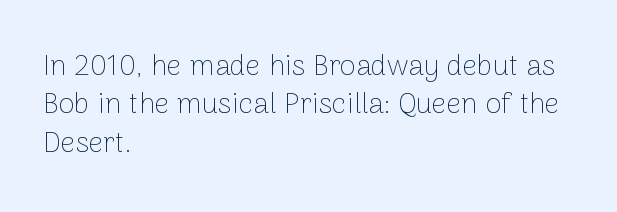
Q: Is the text bold? A: No.
Q: Is the text italic (slanted)? A: No, it is upright.
Q: Is the typeface a serif or a sans-serif typeface? A: Sans-serif.
Q: Is the text underlined? A: No.
Q: How is the paragraph aligned? A: Left-aligned.
Q: Is the spacing between letters normal or unusually wide? A: Normal.
Q: Is the spacing between lines tight, normal or loose? A: Normal.
Q: Width (condensed, normal, or wide)? A: Normal.
Q: Stroke contrast? A: Low.
Q: x-height? A: Medium.
Q: Monospaced? A: No.
